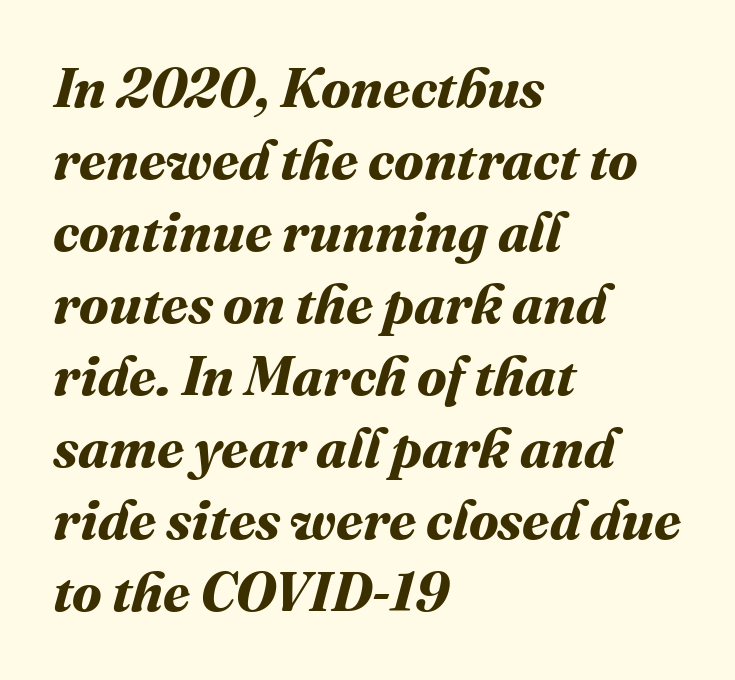
{"bold": "yes", "weight": "bold", "width": "normal", "stroke_contrast": "medium", "x_height": "medium", "monospaced": "no", "underline": "no", "align": "left", "line_spacing": "normal", "line_spacing_ratio": 1.31, "letter_spacing": "normal", "letter_spacing_em": 0.0, "glyph_px": 55}
